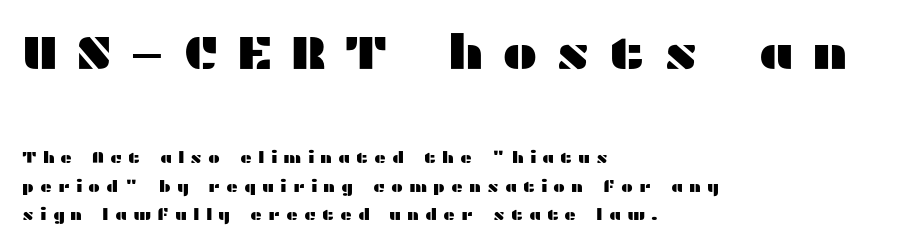
{"serif": "no", "italic": "no", "width": "wide", "stroke_contrast": "medium", "x_height": "medium", "monospaced": "no", "underline": "no", "align": "left", "line_spacing_ratio": 1.8, "letter_spacing": "wide", "letter_spacing_em": 0.37, "larger_block": "first", "size_ratio": 3.0, "glyph_px": 48}
